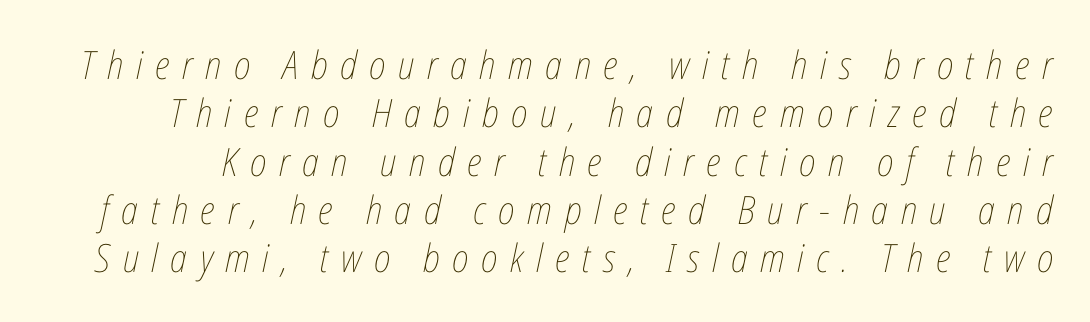
Q: Is the text bold? A: No.
Q: Is the text italic (slanted)? A: Yes, it leans right by about 12 degrees.
Q: Is the text underlined? A: No.
Q: Is the spacing between letters normal or unusually wide? A: Unusually wide.
Q: Width (condensed, normal, or wide)? A: Condensed.
Q: Stroke contrast? A: Low.
Q: x-height? A: Medium.
Q: Monospaced? A: No.
